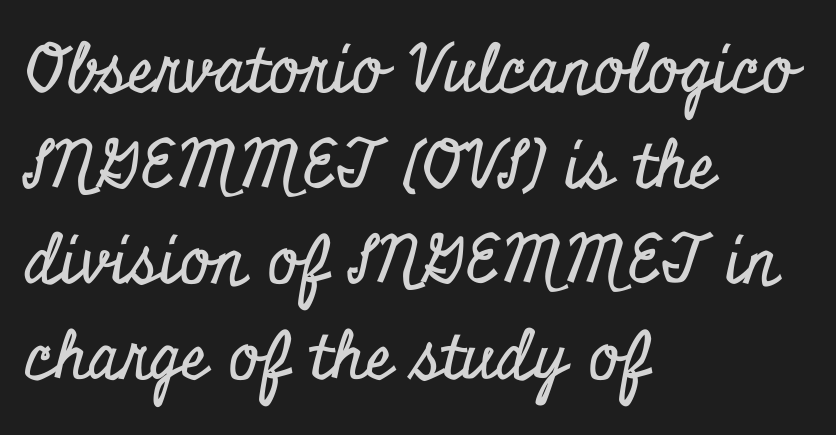
{"serif": "yes", "width": "condensed", "stroke_contrast": "low", "x_height": "small", "monospaced": "no", "underline": "no", "align": "left", "line_spacing": "normal", "line_spacing_ratio": 1.45, "letter_spacing": "normal", "letter_spacing_em": 0.0, "glyph_px": 66}
